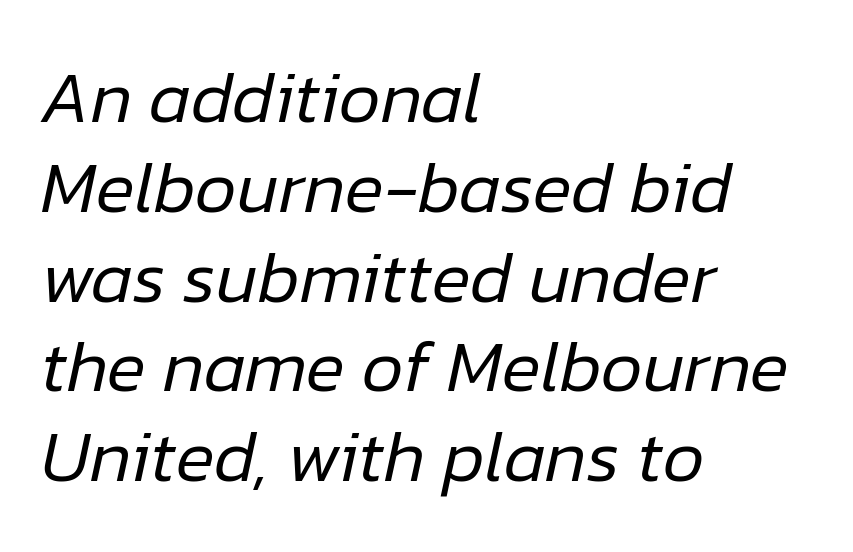
{"italic": "yes", "lean": "right", "slant_degrees": 12, "bold": "no", "weight": "regular", "width": "normal", "stroke_contrast": "low", "x_height": "medium", "monospaced": "no", "underline": "no", "align": "left", "line_spacing_ratio": 1.23, "letter_spacing": "normal", "letter_spacing_em": 0.0, "glyph_px": 73}
